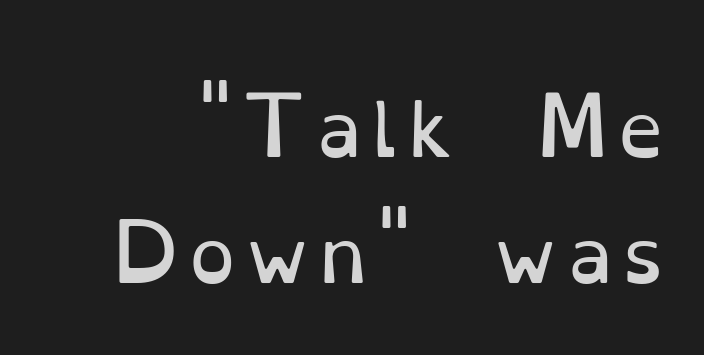
The specimen reads as upright at a glance. Each letter keeps its own natural width here, so spacing adapts to shape. Plain, unruled lines of type. Is there much room between lines? A standard amount, neither cramped nor airy. Heft: none added — not bold.
